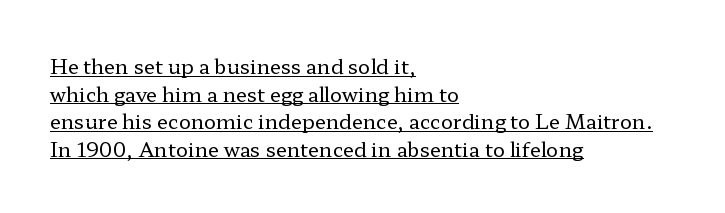
The image shows 20 px text type, upright; set left-aligned, normal line spacing (1.38x), normal letter spacing, underlined.
